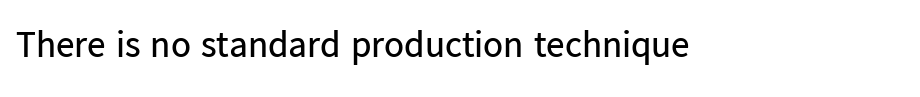
Q: Is the text bold? A: No.
Q: Is the text italic (slanted)? A: No, it is upright.
Q: Is the typeface a serif or a sans-serif typeface? A: Sans-serif.
Q: Is the text underlined? A: No.
Q: Is the spacing between letters normal or unusually wide? A: Normal.
Q: Width (condensed, normal, or wide)? A: Normal.
Q: Stroke contrast? A: Low.
Q: x-height? A: Medium.
Q: Monospaced? A: No.
